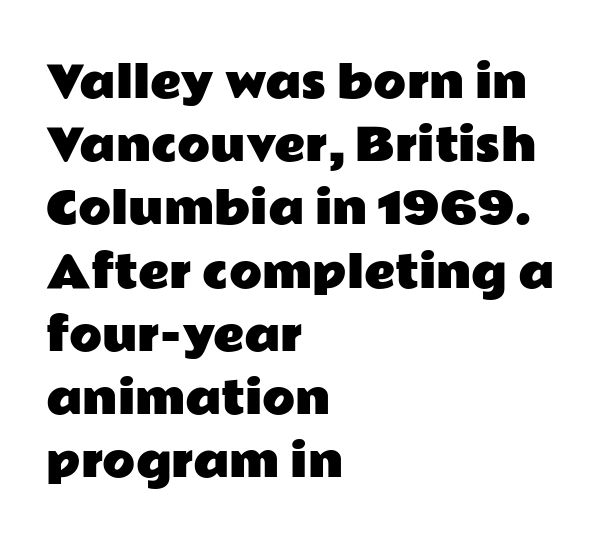
{"serif": "no", "italic": "no", "width": "wide", "stroke_contrast": "low", "x_height": "medium", "monospaced": "no", "underline": "no", "align": "left", "line_spacing": "normal", "line_spacing_ratio": 1.47, "letter_spacing": "normal", "letter_spacing_em": 0.0, "glyph_px": 43}
